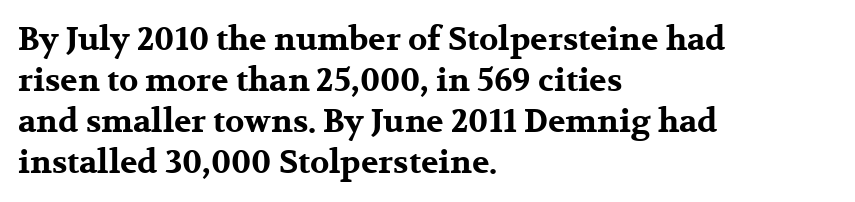
The image shows 32 px bold, wide serif type, upright; set left-aligned, normal line spacing (1.28x), normal letter spacing, not underlined; medium stroke contrast and a medium x-height.
